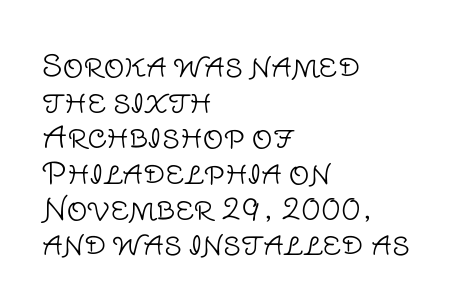
The image shows 29 px light sans-serif type; set left-aligned, line spacing 1.23x, normal letter spacing, not underlined; low stroke contrast and a large x-height.
